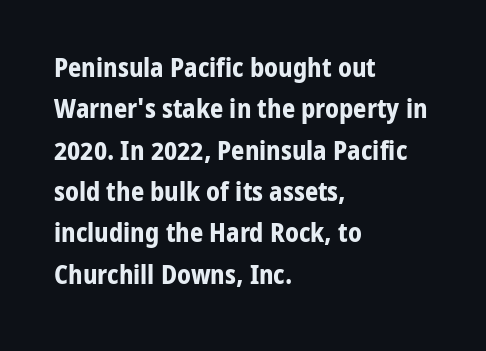
Descenders are the only things crossing below the line. Honestly, the row spacing looks completely unremarkable. The font is running at its bold setting. Inter-character spacing is left at the font's built-in metrics. Vertical strokes here are truly vertical.
